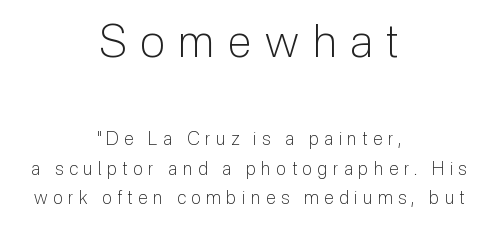
The face used here is proportionally spaced, like ordinary book or web type. Rule under the text: the space is simply empty. Stroke thickness stays within the range of a standard reading face or lighter. Compared with typical paragraphs, the rows here are spaced about the same. Do the letters lean? They stand straight. Casual observation: everything's sitting right in the middle.
